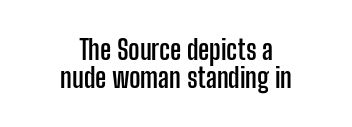
{"italic": "no", "bold": "yes", "underline": "no", "align": "center", "line_spacing": "tight", "line_spacing_ratio": 1.03, "letter_spacing": "normal", "letter_spacing_em": 0.0, "glyph_px": 27}
